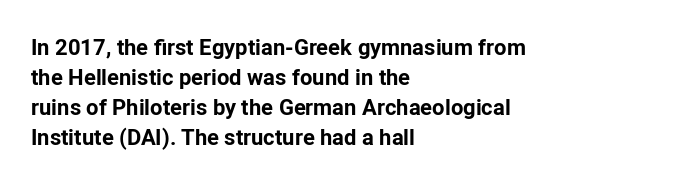
Italic: no, the glyphs are upright roman. Standard letterfit; no display-style spreading of the glyphs. Glance below the letters and you will spot only blank space. Its strokes are broad and dark, the hallmark of bold type.
